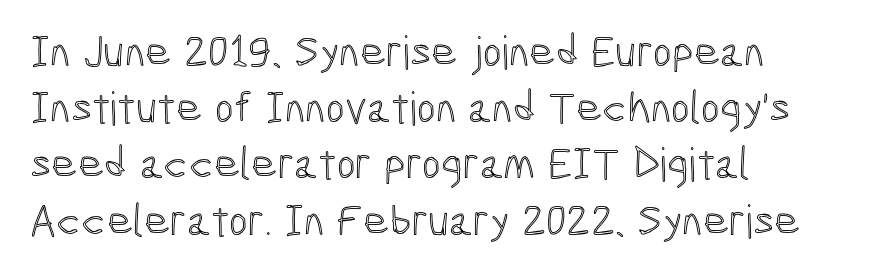
The image shows 45 px condensed type, upright; set left-aligned, normal line spacing (1.25x), normal letter spacing, not underlined; a medium x-height.
